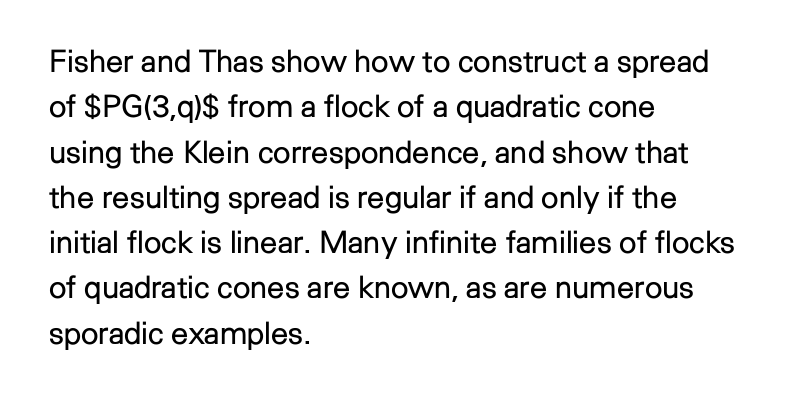
Q: Is the text bold? A: No.
Q: Is the text italic (slanted)? A: No, it is upright.
Q: Is the typeface a serif or a sans-serif typeface? A: Sans-serif.
Q: Is the text underlined? A: No.
Q: How is the paragraph aligned? A: Left-aligned.
Q: Is the spacing between letters normal or unusually wide? A: Normal.
Q: Is the spacing between lines tight, normal or loose? A: Normal.
Q: Width (condensed, normal, or wide)? A: Normal.
Q: Stroke contrast? A: Low.
Q: x-height? A: Medium.
Q: Monospaced? A: No.
